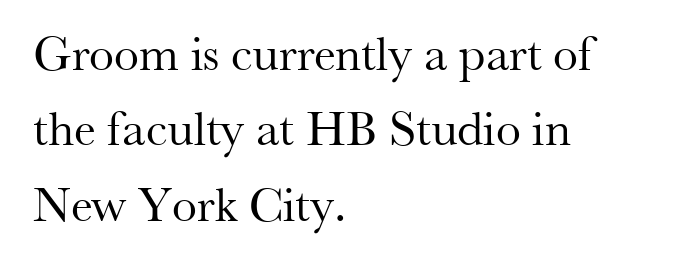
The image shows 50 px regular-weight serif type, upright; set left-aligned, normal line spacing (1.51x), normal letter spacing, not underlined; medium stroke contrast and a small x-height.
